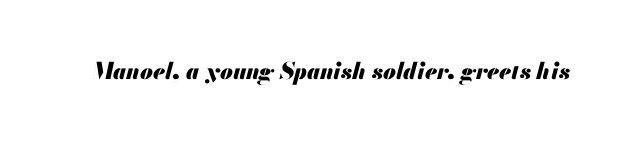
{"italic": "yes", "lean": "right", "slant_degrees": 13, "bold": "yes", "underline": "no", "letter_spacing": "normal", "letter_spacing_em": 0.0, "glyph_px": 23}
